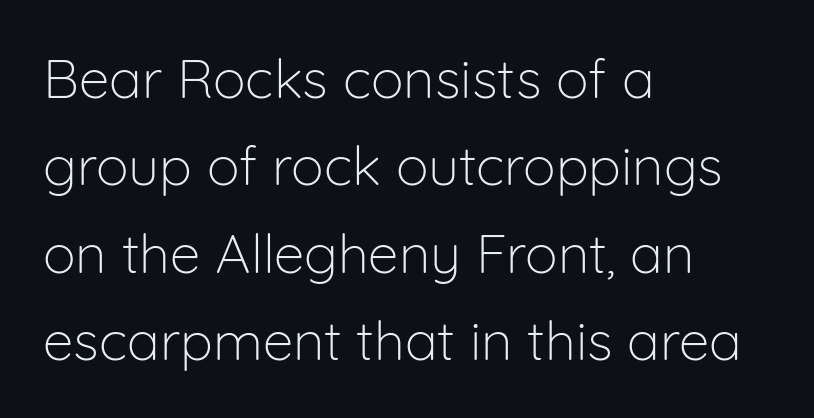
Q: Is the text bold? A: No.
Q: Is the text italic (slanted)? A: No, it is upright.
Q: Is the typeface a serif or a sans-serif typeface? A: Sans-serif.
Q: Is the text underlined? A: No.
Q: How is the paragraph aligned? A: Left-aligned.
Q: Is the spacing between letters normal or unusually wide? A: Normal.
Q: Is the spacing between lines tight, normal or loose? A: Normal.
Q: Width (condensed, normal, or wide)? A: Normal.
Q: Stroke contrast? A: Low.
Q: x-height? A: Medium.
Q: Monospaced? A: No.
